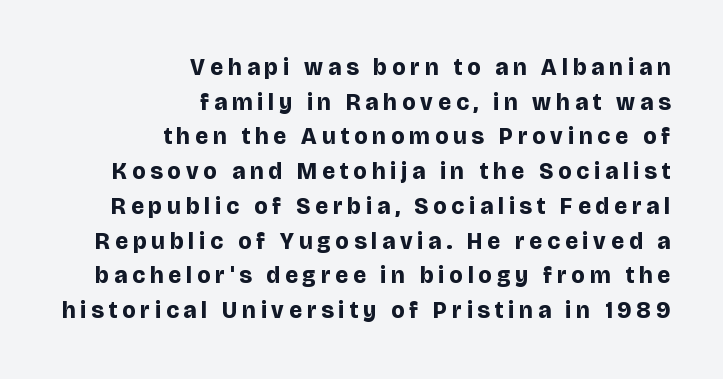
Q: Is the text bold? A: Yes.
Q: Is the text italic (slanted)? A: No, it is upright.
Q: Is the text underlined? A: No.
Q: How is the paragraph aligned? A: Right-aligned.
Q: Is the spacing between letters normal or unusually wide? A: Unusually wide.
Q: Is the spacing between lines tight, normal or loose? A: Normal.
